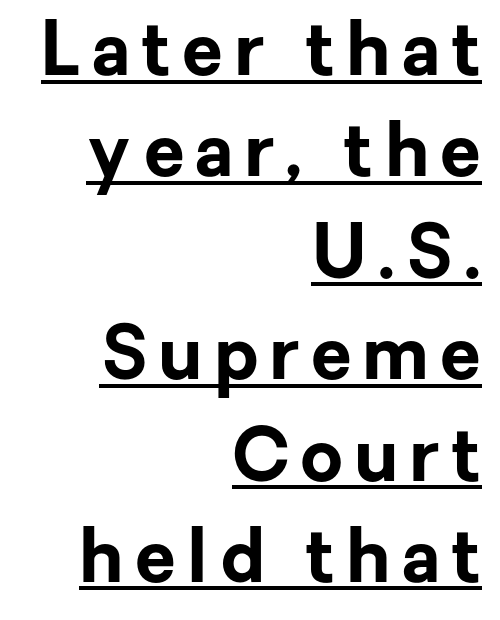
The image shows 74 px bold sans-serif type, upright; set right-aligned, normal line spacing (1.37x), underlined; low stroke contrast and a medium x-height.
